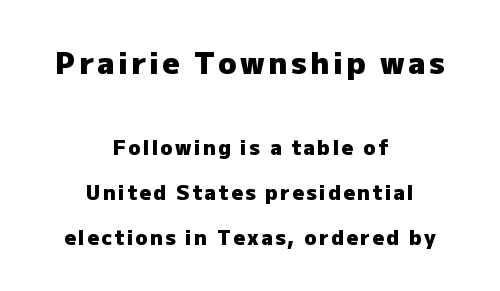
{"serif": "no", "italic": "no", "bold": "yes", "weight": "heavy", "width": "normal", "stroke_contrast": "low", "x_height": "medium", "monospaced": "no", "underline": "no", "align": "center", "line_spacing": "loose", "line_spacing_ratio": 2.26, "larger_block": "first", "size_ratio": 1.5, "glyph_px": 30}
